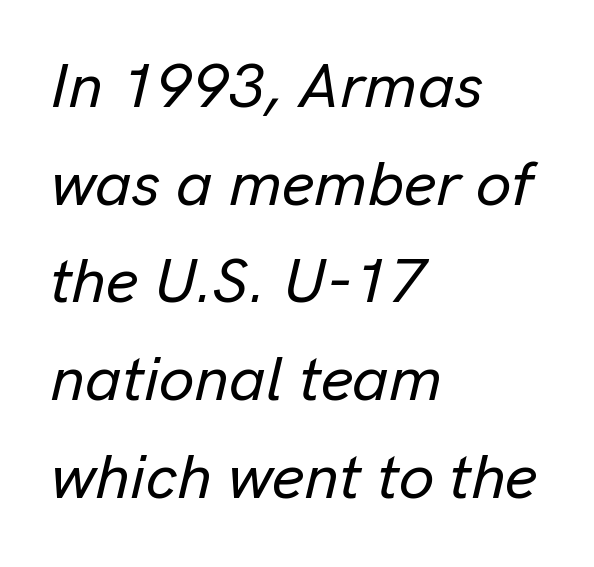
Q: Is the text italic (slanted)? A: Yes, it leans right by about 13 degrees.
Q: Is the text underlined? A: No.
Q: How is the paragraph aligned? A: Left-aligned.
Q: Is the spacing between letters normal or unusually wide? A: Normal.
Q: Is the spacing between lines tight, normal or loose? A: Normal.
Q: Width (condensed, normal, or wide)? A: Normal.
Q: Stroke contrast? A: Low.
Q: x-height? A: Medium.
Q: Monospaced? A: No.
